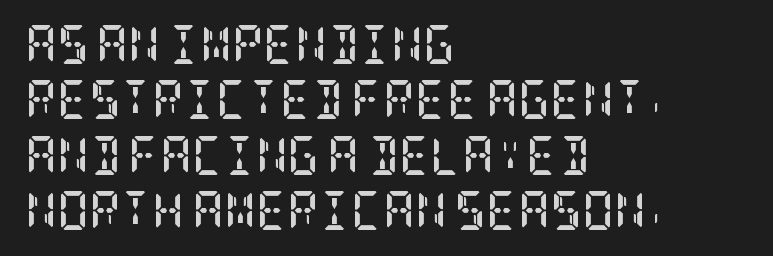
Inter-character spacing is left at the font's built-in metrics. Whoever set this chose a conventional vertical rhythm. The words here are not underlined. Does the type have serifs? Yes, each stem ends in a small foot.
